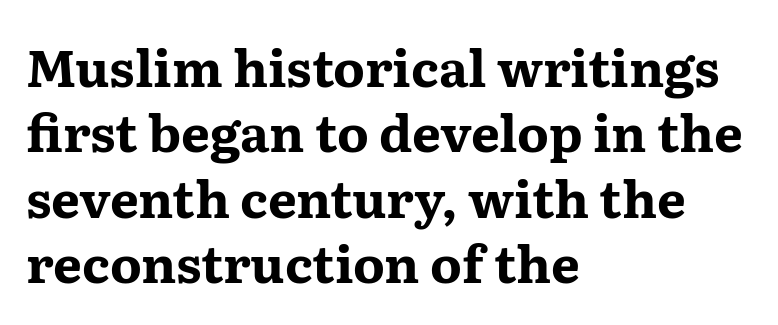
{"serif": "yes", "italic": "no", "bold": "yes", "weight": "bold", "width": "wide", "stroke_contrast": "medium", "x_height": "medium", "monospaced": "no", "underline": "no", "align": "left", "line_spacing": "normal", "line_spacing_ratio": 1.28, "letter_spacing": "normal", "letter_spacing_em": 0.0, "glyph_px": 51}
